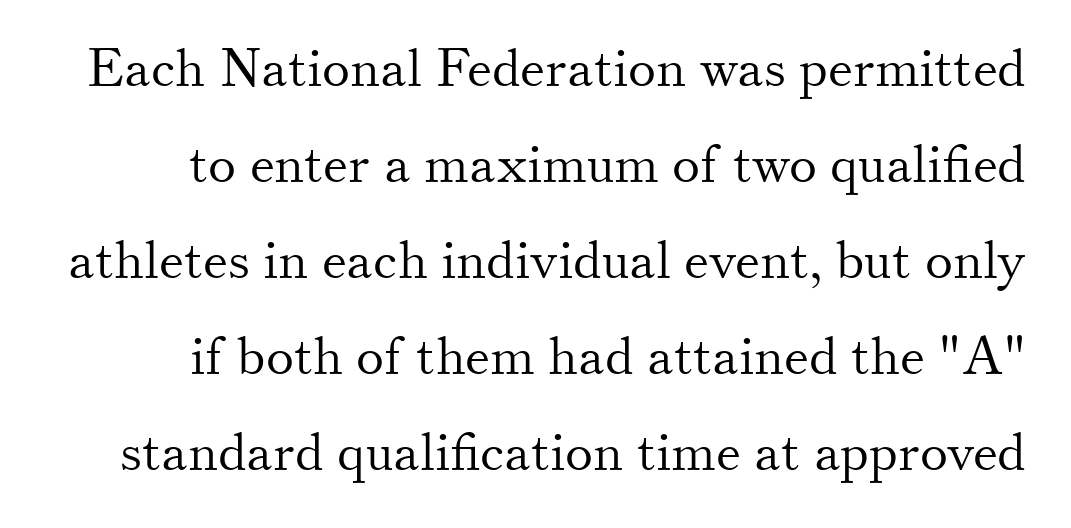
The image shows 53 px light serif type, upright; set line spacing 1.81x, normal letter spacing, not underlined; medium stroke contrast and a small x-height.
